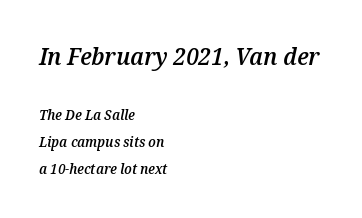
The image shows 24 px text type, italic (leaning right); set left-aligned, loose line spacing (1.93x), normal letter spacing, not underlined; the first (top) block is 1.71x larger.
